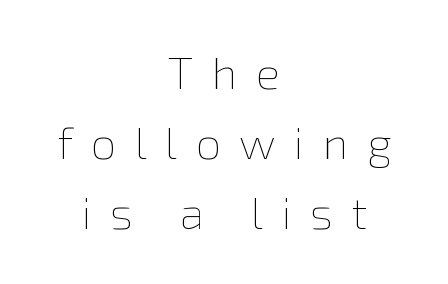
The image shows 45 px thin type, upright; set centered, normal line spacing (1.56x), unusually wide letter spacing (+0.41 em), not underlined; low stroke contrast and a medium x-height.
